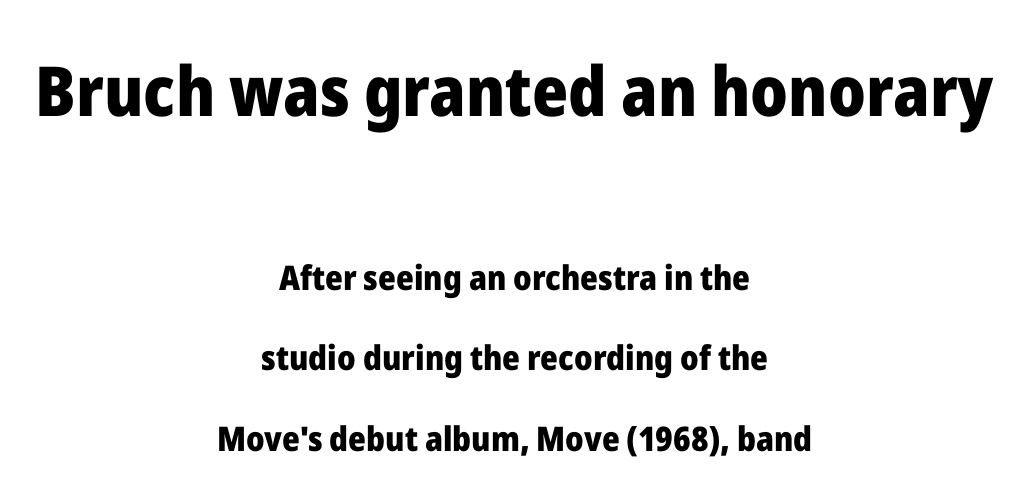
{"serif": "no", "italic": "no", "bold": "yes", "weight": "heavy", "width": "normal", "stroke_contrast": "low", "x_height": "medium", "monospaced": "no", "underline": "no", "align": "center", "line_spacing": "loose", "line_spacing_ratio": 2.36, "letter_spacing": "normal", "letter_spacing_em": 0.0, "larger_block": "first", "size_ratio": 2.03, "glyph_px": 69}
